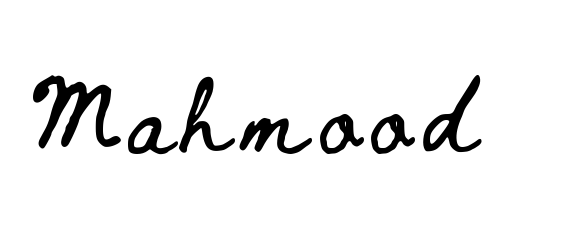
The image shows 74 px wide type; set not underlined; low stroke contrast and a small x-height.
